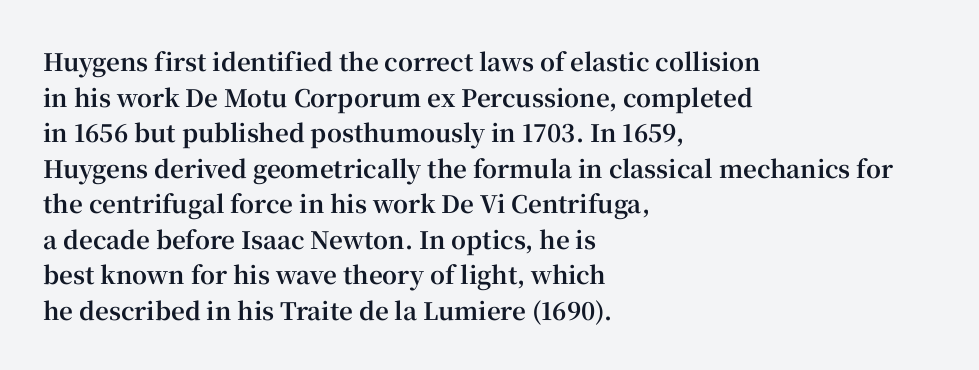
{"italic": "no", "bold": "yes", "underline": "no", "align": "left", "line_spacing": "normal", "line_spacing_ratio": 1.48, "letter_spacing": "normal", "letter_spacing_em": 0.0, "glyph_px": 24}
